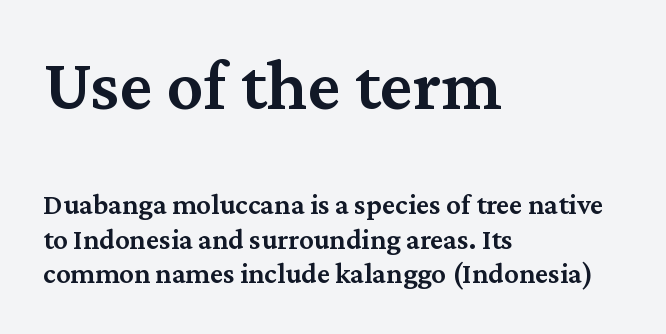
Students, this is semibold: more ink than regular, less than bold. This sample has the flowing, uneven cadence of proportional lettering. It's the straight-up-and-down kind of type. The zone under the glyphs is completely vacant. Alignment: flush left. Whoever set this made the first block the dominant, larger element.
